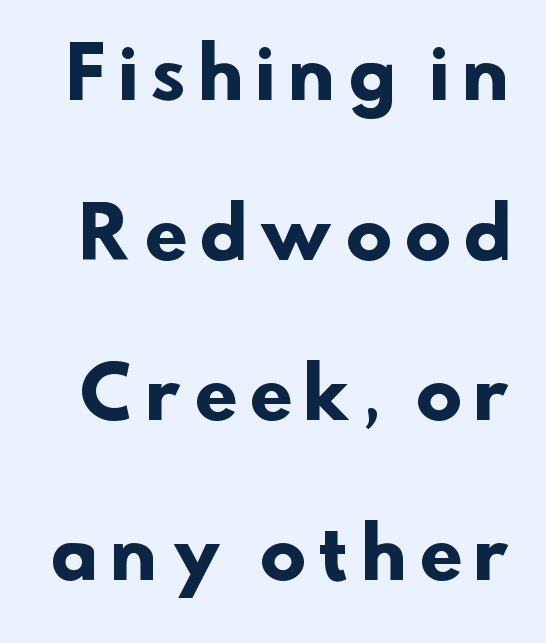
Q: Is the text bold? A: Yes.
Q: Is the typeface a serif or a sans-serif typeface? A: Sans-serif.
Q: Is the text underlined? A: No.
Q: Is the spacing between letters normal or unusually wide? A: Unusually wide.
Q: Is the spacing between lines tight, normal or loose? A: Loose.
Q: Width (condensed, normal, or wide)? A: Normal.
Q: Stroke contrast? A: Low.
Q: x-height? A: Small.
Q: Monospaced? A: No.
